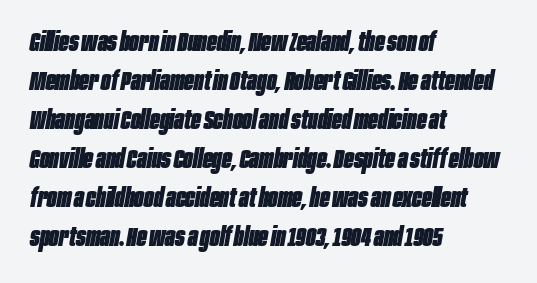
The image shows 26 px bold type, italic (leaning right); set left-aligned, normal line spacing (1.5x), normal letter spacing, not underlined.
